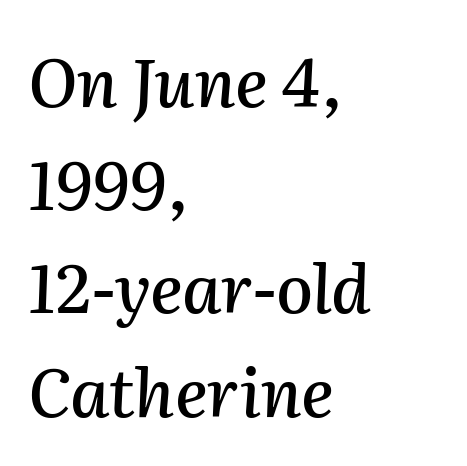
Q: Is the text italic (slanted)? A: Yes, it leans right by about 2 degrees.
Q: Is the text underlined? A: No.
Q: How is the paragraph aligned? A: Left-aligned.
Q: Is the spacing between letters normal or unusually wide? A: Normal.
Q: Is the spacing between lines tight, normal or loose? A: Normal.
Q: Width (condensed, normal, or wide)? A: Normal.
Q: Stroke contrast? A: Medium.
Q: x-height? A: Medium.
Q: Monospaced? A: No.
